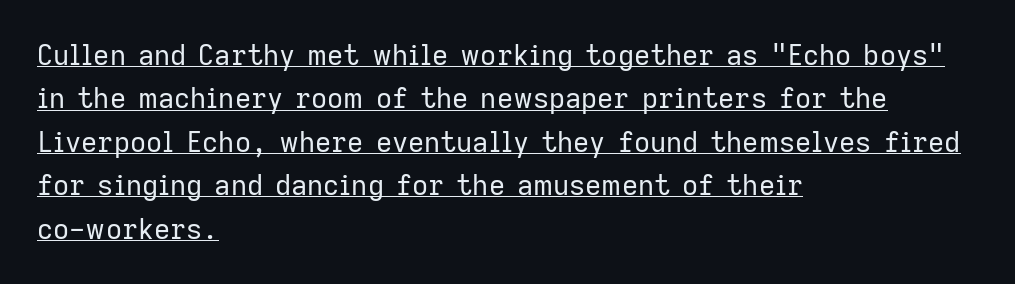
The image shows 28 px regular-weight sans-serif type, upright; set left-aligned, normal line spacing (1.55x), normal letter spacing, underlined; low stroke contrast and a medium x-height.
